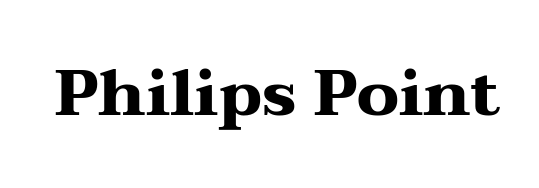
Q: Is the text bold? A: Yes.
Q: Is the text italic (slanted)? A: No, it is upright.
Q: Is the typeface a serif or a sans-serif typeface? A: Serif.
Q: Is the text underlined? A: No.
Q: Is the spacing between letters normal or unusually wide? A: Normal.
Q: Width (condensed, normal, or wide)? A: Wide.
Q: Stroke contrast? A: Medium.
Q: x-height? A: Medium.
Q: Monospaced? A: No.
